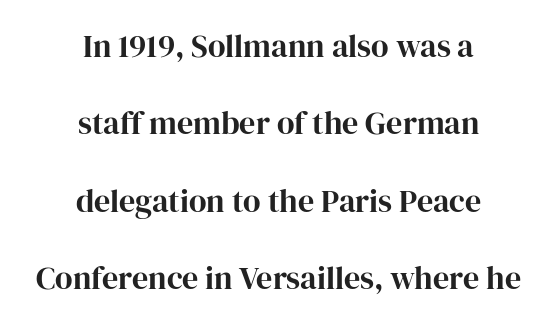
Note the varied advance widths — an 'i' is clearly narrower than an 'm'. These lines keep a tight, regular rhythm from letter to letter. Horizontal alignment here is central, giving a formal, balanced look. Any mark beneath the type? The region is blank. Is there much room between lines? Yes — plenty of vertical air separates them.
